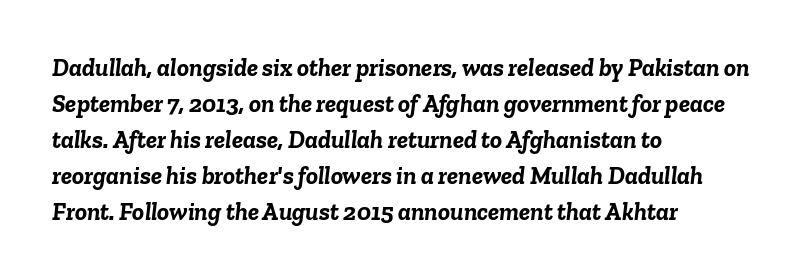
Descenders hang freely into open space. A typesetter would call this leading conventional body-copy spacing. Characters follow at the spacing the type designer built in. An italicized treatment has been applied to the whole sample. Alignment: flush left.
